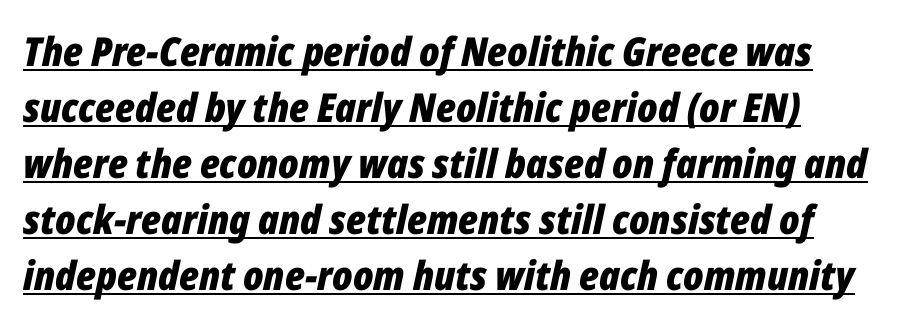
Q: Is the text bold? A: Yes.
Q: Is the text italic (slanted)? A: Yes, it leans right by about 12 degrees.
Q: Is the text underlined? A: Yes.
Q: Is the spacing between letters normal or unusually wide? A: Normal.
Q: Is the spacing between lines tight, normal or loose? A: Normal.
Q: Width (condensed, normal, or wide)? A: Condensed.
Q: Stroke contrast? A: Low.
Q: x-height? A: Medium.
Q: Monospaced? A: No.
